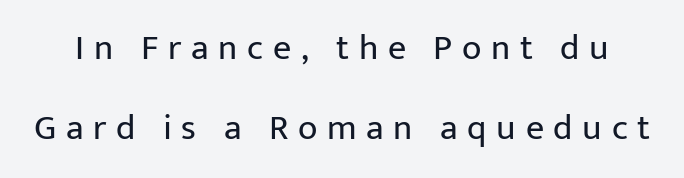
The image shows 36 px regular-weight sans-serif type, upright; set loose line spacing (2.23x), unusually wide letter spacing (+0.27 em), not underlined; low stroke contrast and a medium x-height.
